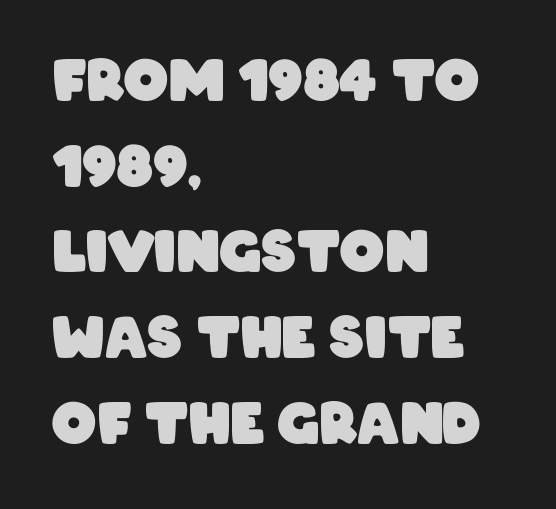
{"serif": "no", "bold": "yes", "weight": "heavy", "width": "condensed", "stroke_contrast": "low", "x_height": "large", "monospaced": "no", "underline": "no", "align": "left", "line_spacing": "normal", "line_spacing_ratio": 1.53, "letter_spacing": "normal", "letter_spacing_em": 0.0, "glyph_px": 56}
